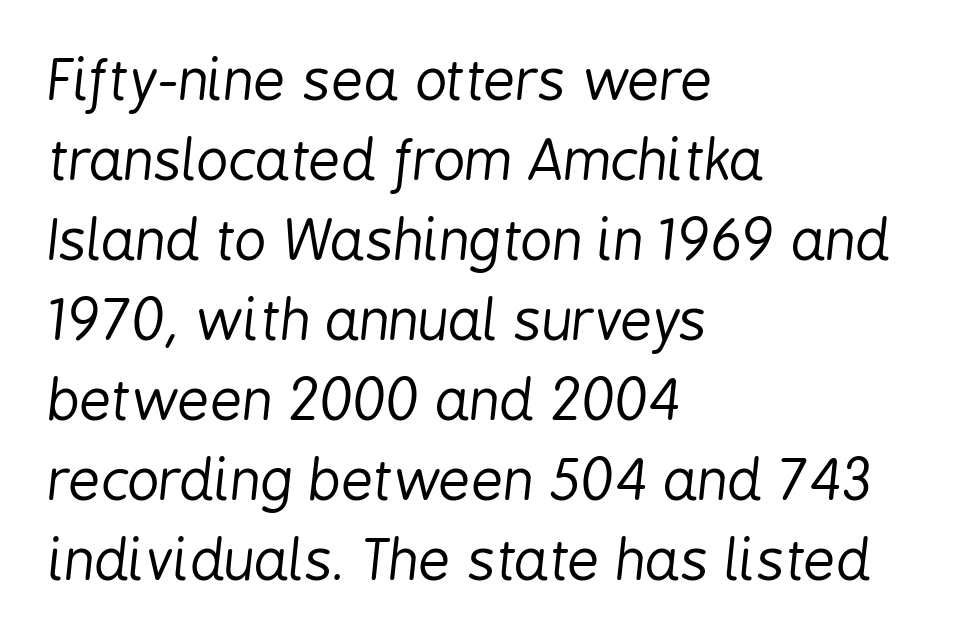
{"italic": "yes", "lean": "right", "slant_degrees": 6, "bold": "no", "weight": "regular", "width": "condensed", "stroke_contrast": "low", "x_height": "medium", "monospaced": "no", "underline": "no", "align": "left", "line_spacing": "normal", "line_spacing_ratio": 1.43, "letter_spacing": "normal", "letter_spacing_em": 0.0, "glyph_px": 56}
